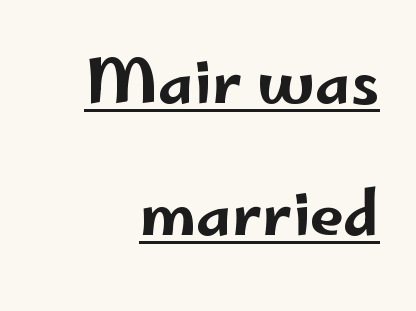
Q: Is the text italic (slanted)? A: No, it is upright.
Q: Is the typeface a serif or a sans-serif typeface? A: Sans-serif.
Q: Is the text underlined? A: Yes.
Q: Is the spacing between letters normal or unusually wide? A: Normal.
Q: Is the spacing between lines tight, normal or loose? A: Loose.
Q: Width (condensed, normal, or wide)? A: Wide.
Q: Stroke contrast? A: Low.
Q: x-height? A: Small.
Q: Monospaced? A: No.
